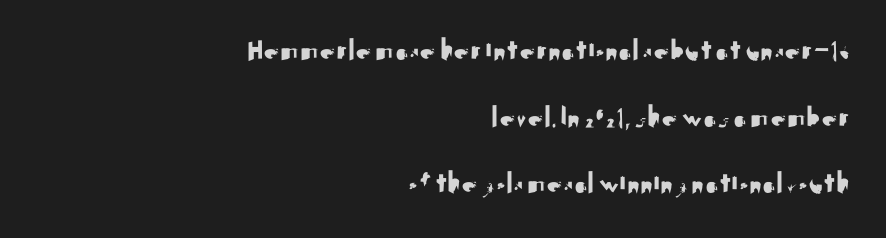
{"serif": "no", "italic": "no", "width": "normal", "stroke_contrast": "medium", "x_height": "small", "monospaced": "no", "underline": "no", "align": "right", "line_spacing": "loose", "line_spacing_ratio": 2.15, "letter_spacing": "normal", "letter_spacing_em": 0.0, "glyph_px": 31}
